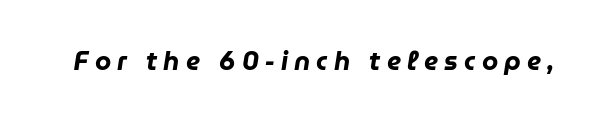
{"italic": "yes", "lean": "right", "slant_degrees": 9, "bold": "yes", "underline": "no", "letter_spacing": "wide", "letter_spacing_em": 0.24, "glyph_px": 26}
